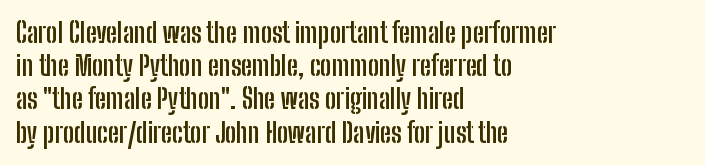
{"italic": "no", "bold": "yes", "underline": "no", "align": "left", "line_spacing_ratio": 1.23, "letter_spacing": "normal", "letter_spacing_em": 0.0, "glyph_px": 27}
